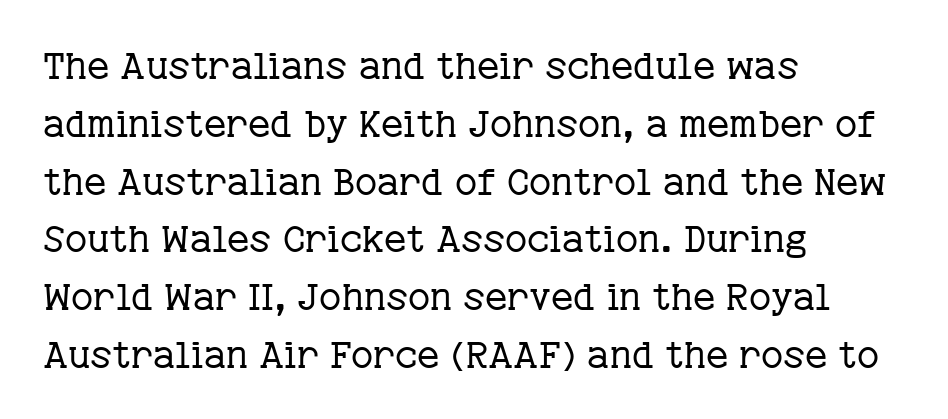
Q: Is the text bold? A: No.
Q: Is the text italic (slanted)? A: No, it is upright.
Q: Is the typeface a serif or a sans-serif typeface? A: Serif.
Q: Is the text underlined? A: No.
Q: How is the paragraph aligned? A: Left-aligned.
Q: Is the spacing between letters normal or unusually wide? A: Normal.
Q: Is the spacing between lines tight, normal or loose? A: Normal.
Q: Width (condensed, normal, or wide)? A: Normal.
Q: Stroke contrast? A: Low.
Q: x-height? A: Medium.
Q: Monospaced? A: No.
